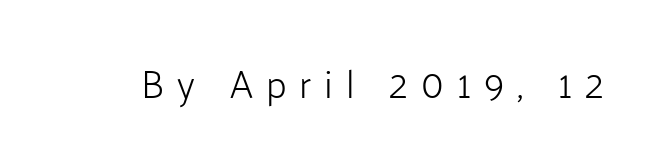
The image shows 39 px light sans-serif type, upright; set unusually wide letter spacing (+0.33 em), not underlined; low stroke contrast and a medium x-height.
